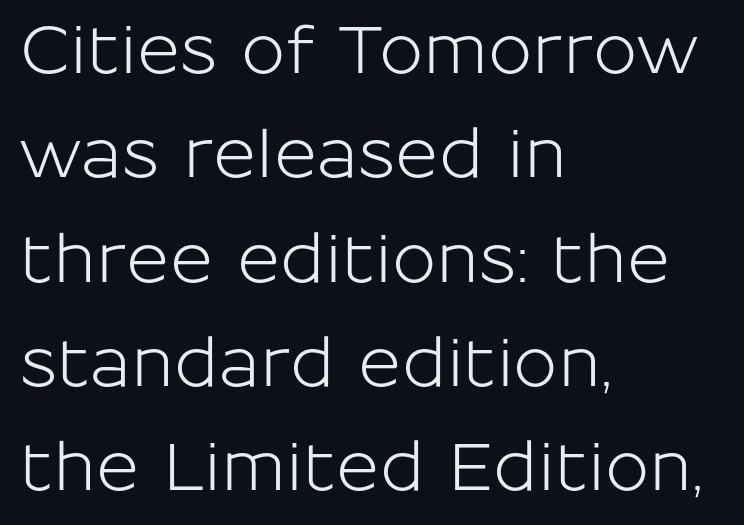
Q: Is the text italic (slanted)? A: No, it is upright.
Q: Is the typeface a serif or a sans-serif typeface? A: Sans-serif.
Q: Is the text underlined? A: No.
Q: How is the paragraph aligned? A: Left-aligned.
Q: Is the spacing between letters normal or unusually wide? A: Normal.
Q: Is the spacing between lines tight, normal or loose? A: Normal.
Q: Width (condensed, normal, or wide)? A: Normal.
Q: Stroke contrast? A: Low.
Q: x-height? A: Medium.
Q: Monospaced? A: No.
